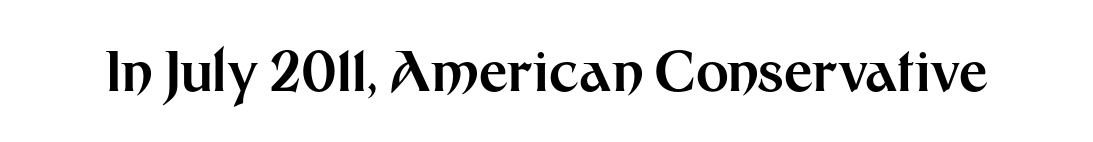
The image shows 56 px bold sans-serif type, upright; set normal letter spacing, not underlined; medium stroke contrast and a medium x-height.
